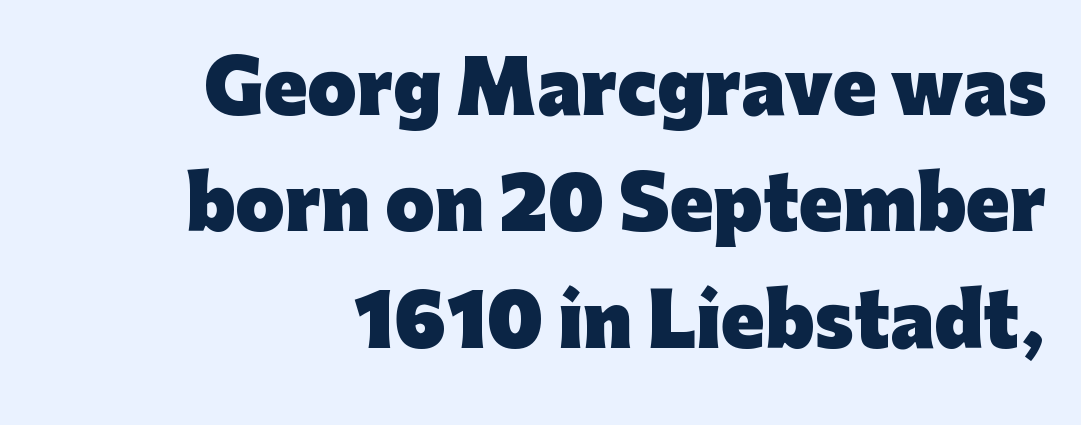
Honestly, the row spacing looks completely unremarkable. Notice how thick the strokes are: this is what a full bold looks like. Descender tails drop into unmarked territory. Leftover space on each line is placed entirely before the opening word.
